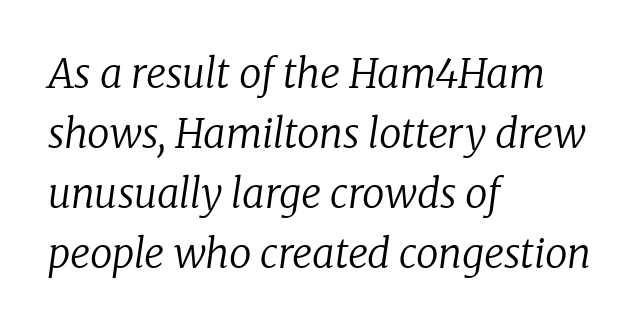
Q: Is the text bold? A: No.
Q: Is the text italic (slanted)? A: Yes, it leans right by about 8 degrees.
Q: Is the typeface a serif or a sans-serif typeface? A: Serif.
Q: Is the text underlined? A: No.
Q: How is the paragraph aligned? A: Left-aligned.
Q: Is the spacing between letters normal or unusually wide? A: Normal.
Q: Is the spacing between lines tight, normal or loose? A: Normal.
Q: Width (condensed, normal, or wide)? A: Normal.
Q: Stroke contrast? A: Low.
Q: x-height? A: Medium.
Q: Monospaced? A: No.
